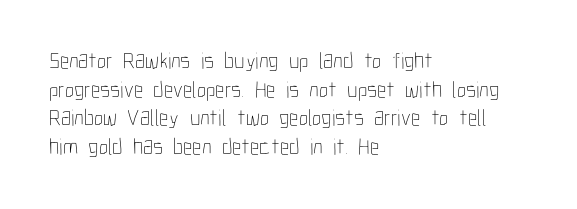
Q: Is the text bold? A: No.
Q: Is the text italic (slanted)? A: No, it is upright.
Q: Is the text underlined? A: No.
Q: How is the paragraph aligned? A: Left-aligned.
Q: Is the spacing between letters normal or unusually wide? A: Normal.
Q: Is the spacing between lines tight, normal or loose? A: Normal.
